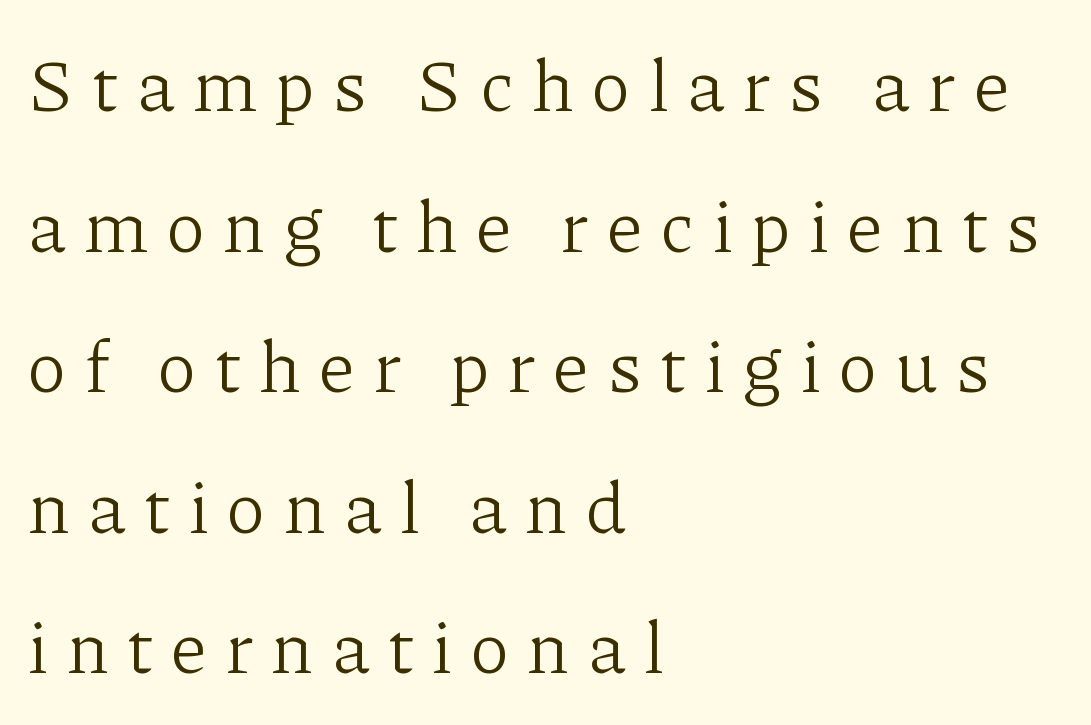
The image shows 74 px light serif type, upright; set left-aligned, loose line spacing (1.9x), unusually wide letter spacing (+0.25 em), not underlined; low stroke contrast and a medium x-height.
